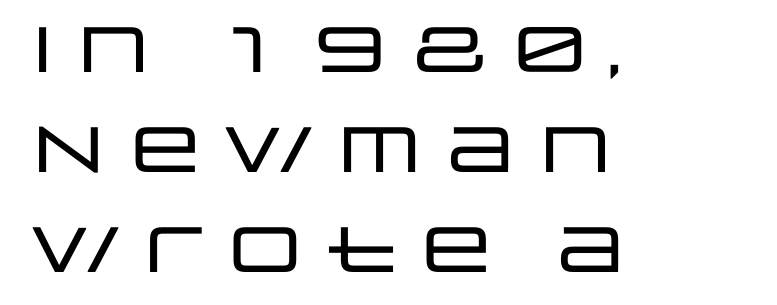
Are there feet on the stems? There aren't — it's a sans. Spacing verdict: proportional, widths tailored to each character. Leftover space on each line is placed entirely after the last word. Designer's note — italics off, roman on.
